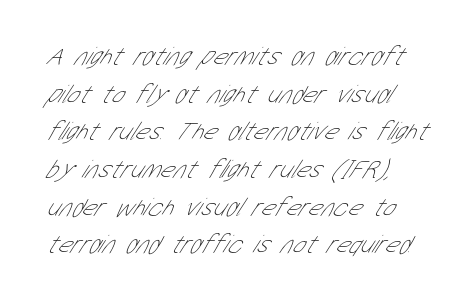
The zone under the glyphs is completely vacant. Short note: letters normally spaced. Vertically, the passage feels balanced, rows spaced as you'd expect. Think standard paragraph weight, or any step lighter than that.
